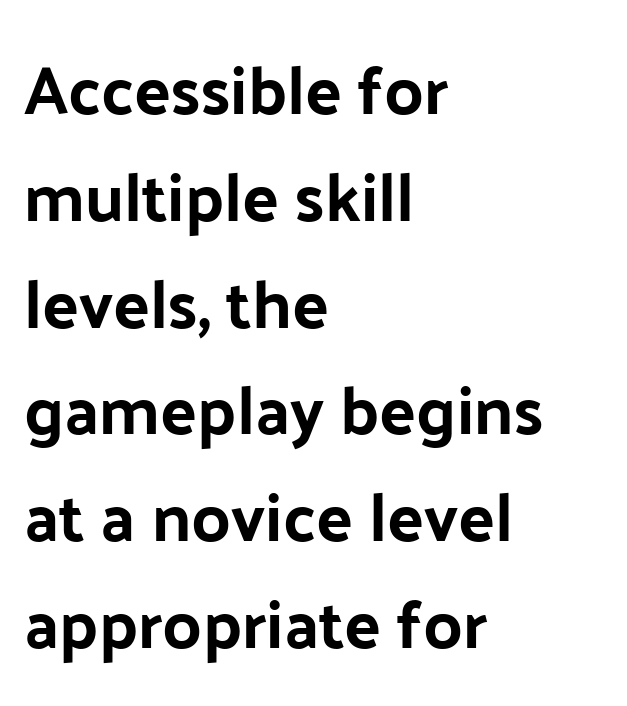
Q: Is the text bold? A: Yes.
Q: Is the text italic (slanted)? A: No, it is upright.
Q: Is the typeface a serif or a sans-serif typeface? A: Sans-serif.
Q: Is the text underlined? A: No.
Q: How is the paragraph aligned? A: Left-aligned.
Q: Is the spacing between letters normal or unusually wide? A: Normal.
Q: Is the spacing between lines tight, normal or loose? A: Normal.
Q: Width (condensed, normal, or wide)? A: Normal.
Q: Stroke contrast? A: Low.
Q: x-height? A: Medium.
Q: Monospaced? A: No.
